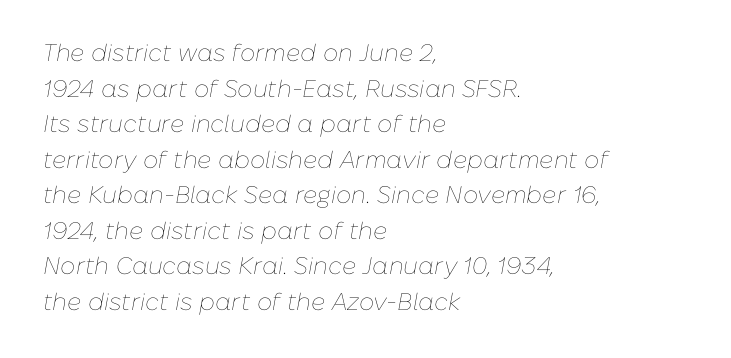
Here the glyphs are tracked normally, forming tight word shapes. Descender tails drop into unmarked territory. The designer left line spacing at the default. Each stroke keeps to a modest, everyday thickness or less.
